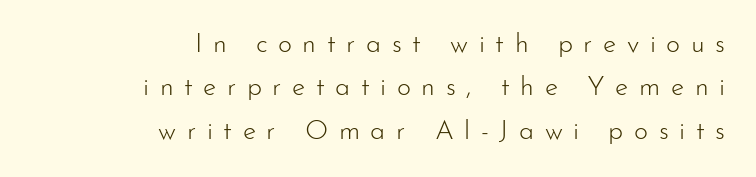
{"italic": "no", "bold": "no", "underline": "no", "align": "right", "line_spacing": "normal", "line_spacing_ratio": 1.61, "letter_spacing": "wide", "letter_spacing_em": 0.39, "glyph_px": 27}
